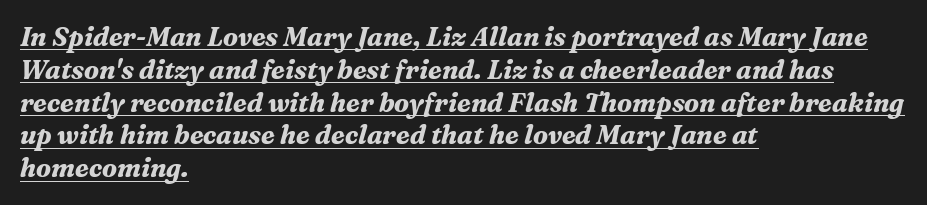
Is the letter spacing exaggerated? No — it looks like the ordinary default. Regular leading. Compared with an ordinary text face, these strokes are far heavier — a full bold. The specimen reads as italic at a glance.
